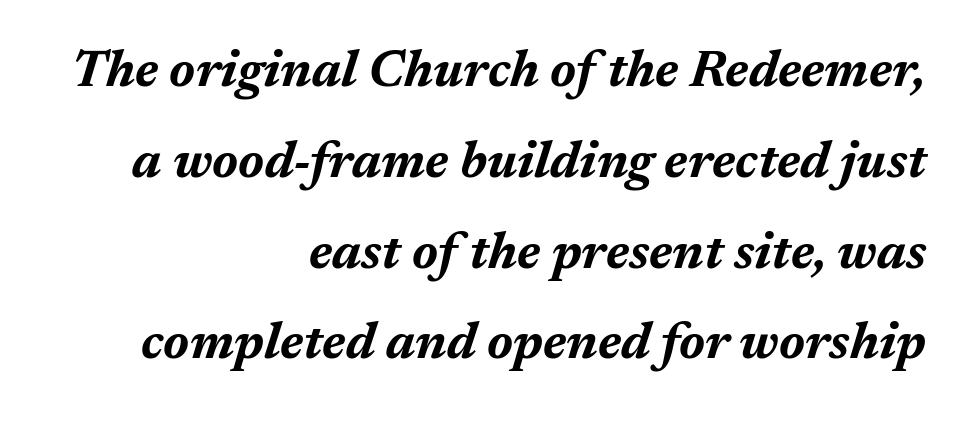
Each letter keeps its own natural width here, so spacing adapts to shape. Thick stems and heavy bowls — unmistakably bold. Style check: oblique. Typeset ragged left — the right edge is the straight one. The specimen omits any rule beneath the text block's lines.
